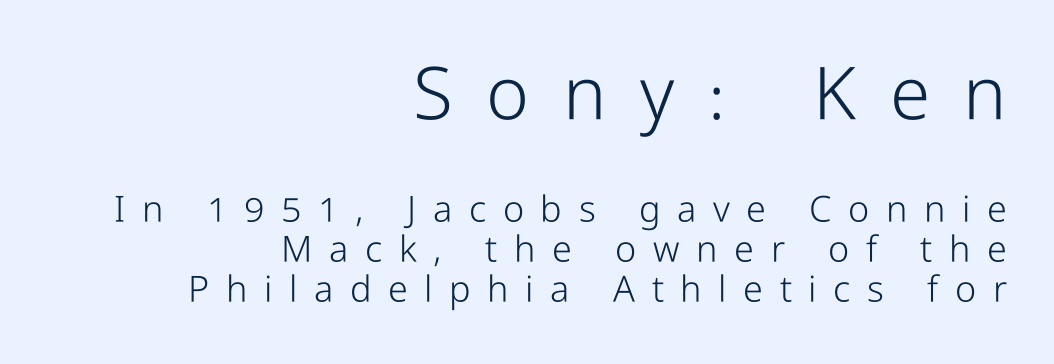
Note the varied advance widths — an 'i' is clearly narrower than an 'm'. The paragraph has a hard right edge and a soft left edge. Underline: absent. Each letter's strokes conclude bluntly, with no projecting serifs. Designer's note — italics off, roman on. No chunkiness to these letters — they're not bold.
